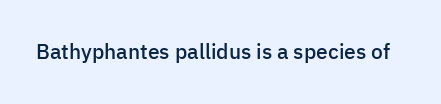
The image shows 21 px text type, upright; set normal letter spacing, not underlined.
